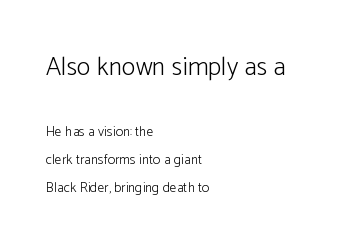
{"italic": "no", "bold": "no", "underline": "no", "align": "left", "line_spacing": "loose", "line_spacing_ratio": 2.03, "letter_spacing": "normal", "letter_spacing_em": 0.0, "larger_block": "first", "size_ratio": 1.86, "glyph_px": 26}
